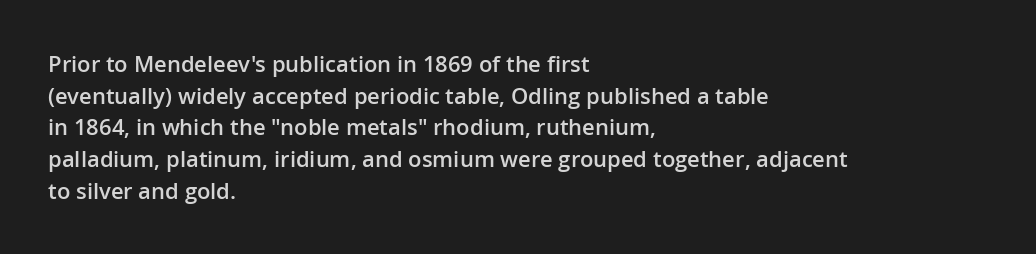
The passage shown stacks its lines at a standard gap. Beneath every word, the page is bare. The compositor pushed each line to the left boundary. Tall strokes in this sample are plumb rather than angled.
